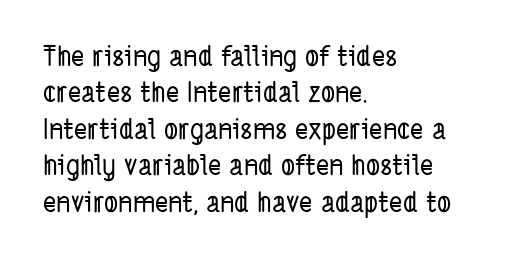
The image shows 28 px condensed sans-serif type; set left-aligned, normal line spacing (1.3x), normal letter spacing, not underlined; low stroke contrast and a medium x-height.
